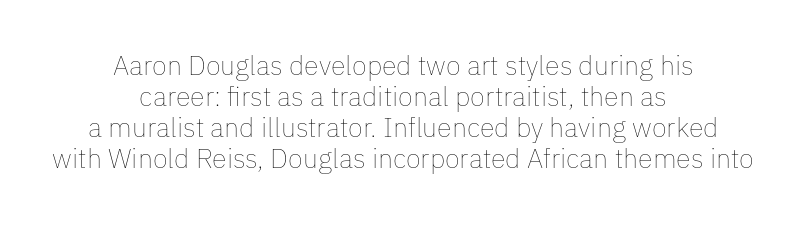
The image shows 27 px text type, upright; set centered, tight line spacing (1.15x), normal letter spacing, not underlined.
